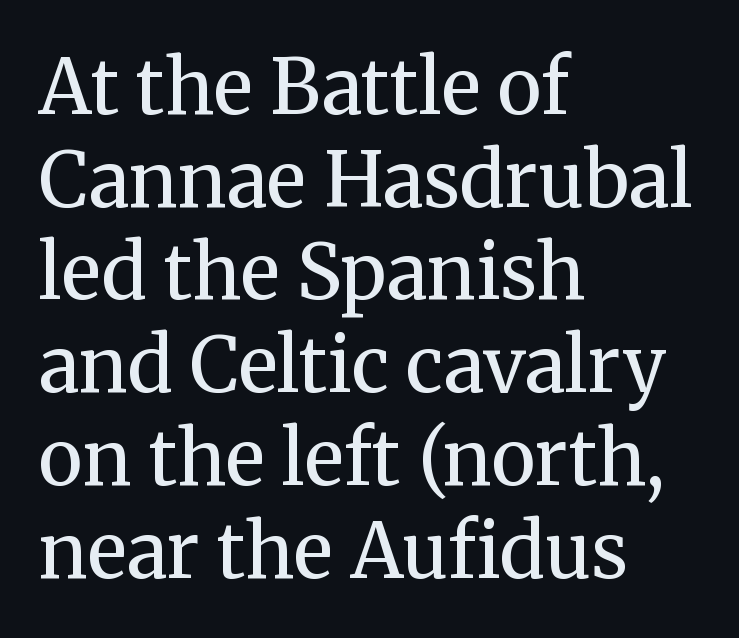
Letters rest on an invisible, unmarked baseline. Is this a fixed-width face? No — the glyphs have proportional, varying widths. Unlike italic type, these characters show no tilt at all. The characters are drawn with everyday or finer stroke widths. Students, note that the glyphs here touch the page at normal intervals.
